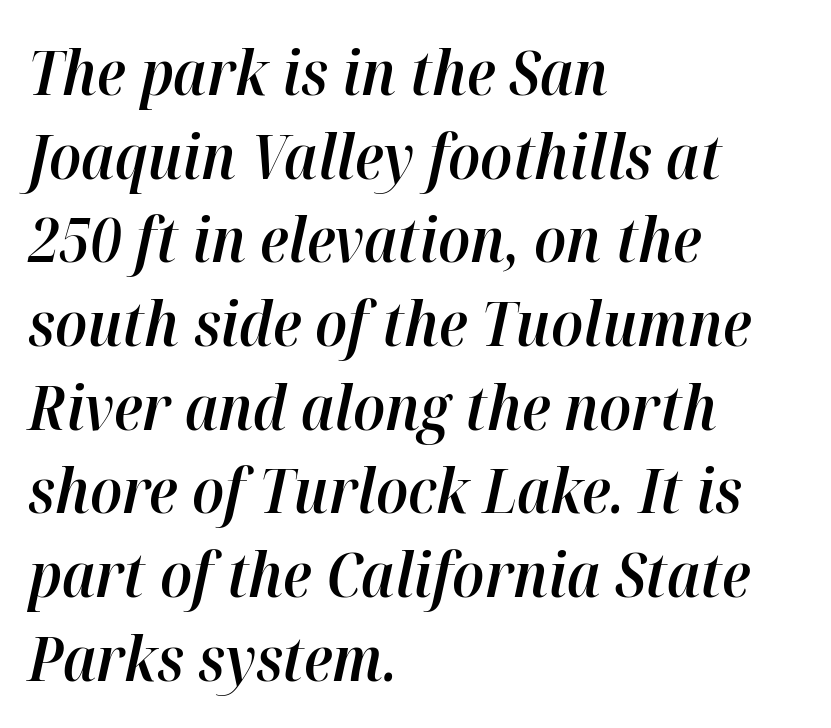
The image shows 62 px semibold type, italic (leaning right); set left-aligned, normal line spacing (1.35x), normal letter spacing, not underlined; high stroke contrast and a medium x-height.
